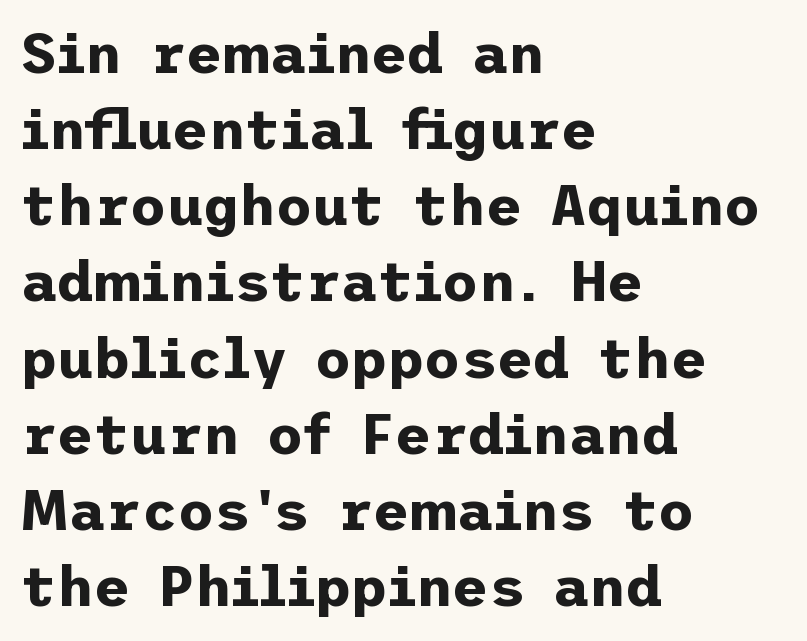
The image shows 56 px bold sans-serif type, upright; set left-aligned, normal line spacing (1.36x), normal letter spacing, not underlined; low stroke contrast and a medium x-height.
